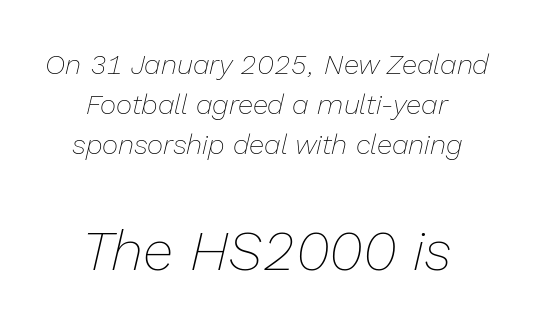
The image shows 56 px thin type, italic (leaning right); set centered, normal line spacing (1.43x), normal letter spacing, not underlined; the second (bottom) block is 2.0x larger; low stroke contrast and a medium x-height.
